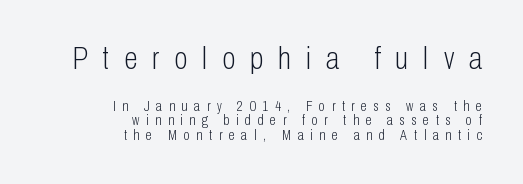
Does extra space separate the letters? Yes, quite a lot of it. The zone under the glyphs is completely vacant. These two chunks differ in scale, with the top chunk taking the larger measure. Stroke thickness stays within the range of a standard reading face or lighter.
